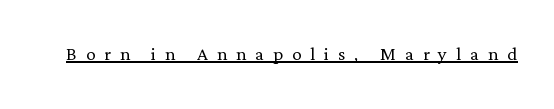
The image shows 24 px text type, upright; set unusually wide letter spacing (+0.37 em), underlined.
